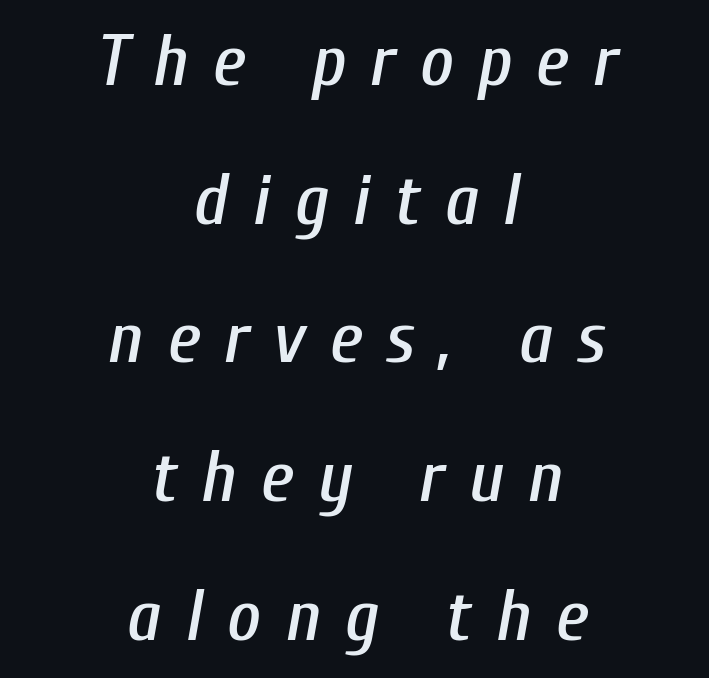
This is oblique type, the kind used for emphasis or titles. Loose tracking; the words dissolve into strings of separated letters. Is the block centered? Yes — each line is placed symmetrically about the middle. Beneath every word, the page is bare.
